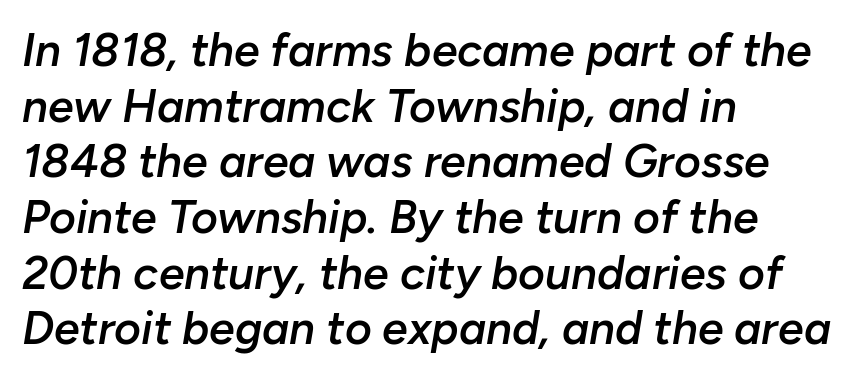
{"italic": "yes", "lean": "right", "slant_degrees": 10, "bold": "semi", "weight": "semibold", "width": "normal", "stroke_contrast": "low", "x_height": "medium", "monospaced": "no", "underline": "no", "align": "left", "line_spacing_ratio": 1.21, "letter_spacing": "normal", "letter_spacing_em": 0.0, "glyph_px": 46}
